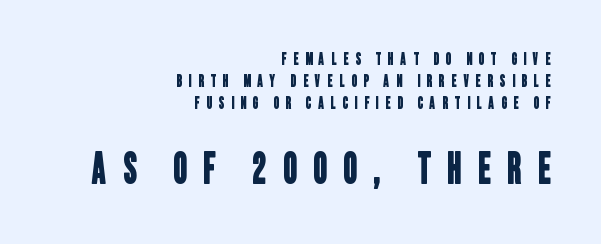
Of the two passages, the one underneath uses the larger point size. A typesetter would label this face a sans. The rendering uses natural spacing where letterforms have individual widths. Rule under the text: the space is simply empty. Where is the straight margin? On the right.
